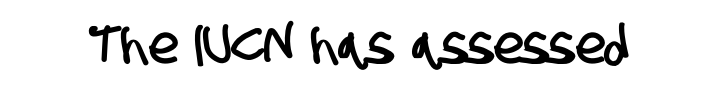
{"serif": "no", "width": "condensed", "stroke_contrast": "low", "x_height": "large", "monospaced": "no", "underline": "no", "letter_spacing": "normal", "letter_spacing_em": 0.0, "glyph_px": 53}
